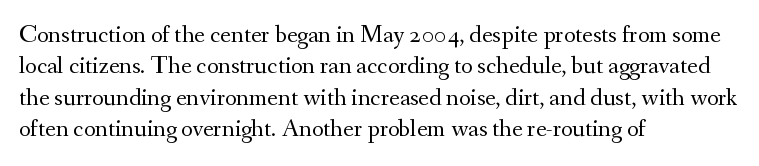
Q: Is the text bold? A: No.
Q: Is the text italic (slanted)? A: No, it is upright.
Q: Is the text underlined? A: No.
Q: How is the paragraph aligned? A: Left-aligned.
Q: Is the spacing between letters normal or unusually wide? A: Normal.
Q: Is the spacing between lines tight, normal or loose? A: Normal.
